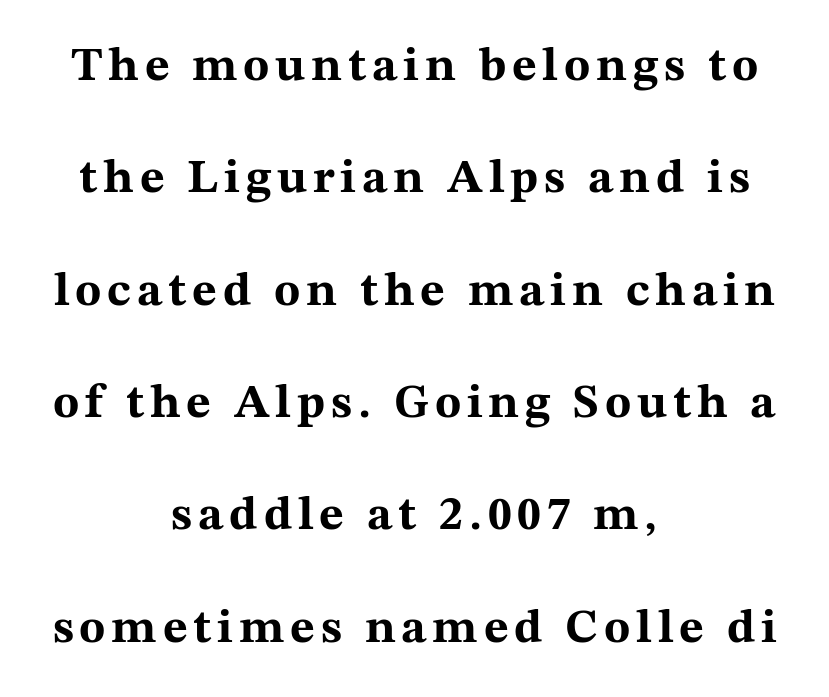
Q: Is the text bold? A: Yes.
Q: Is the text italic (slanted)? A: No, it is upright.
Q: Is the typeface a serif or a sans-serif typeface? A: Serif.
Q: Is the text underlined? A: No.
Q: How is the paragraph aligned? A: Centered.
Q: Is the spacing between lines tight, normal or loose? A: Loose.
Q: Width (condensed, normal, or wide)? A: Wide.
Q: Stroke contrast? A: Medium.
Q: x-height? A: Medium.
Q: Monospaced? A: No.
